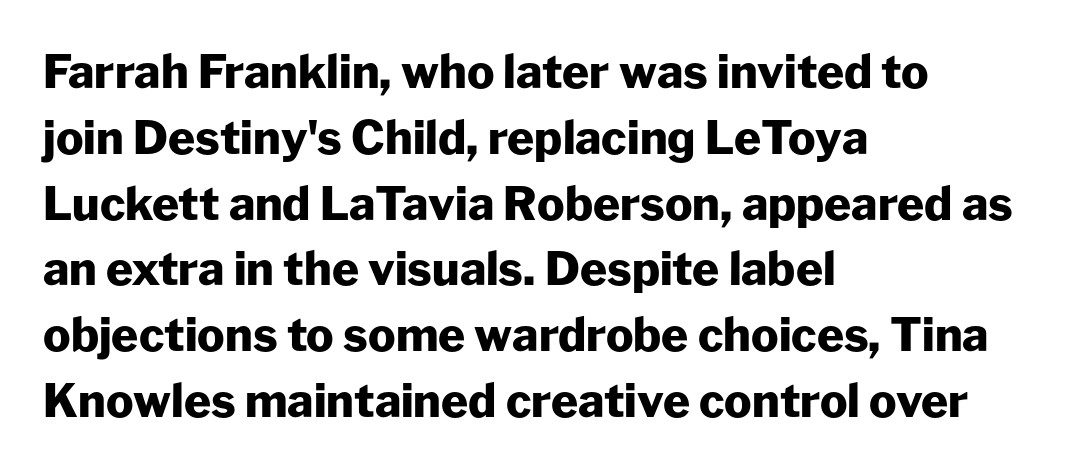
Every character sits straight up, as roman type does. In CSS terms this would be text-align: left. The face used here is rendered with its standard letterfit. Weight: bold. Varying glyph widths throughout — classic text-font behaviour. Stroke terminals: plain, sans-serif.
